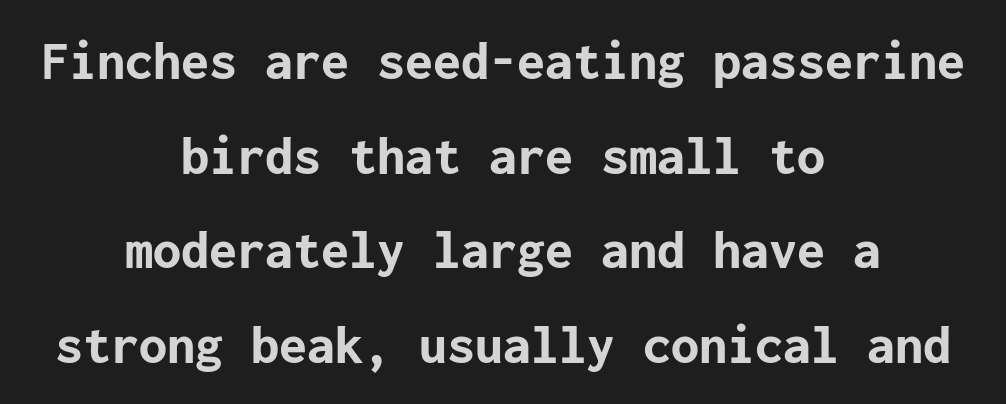
The image shows 56 px bold sans-serif type, upright; set centered, normal line spacing (1.69x), normal letter spacing, not underlined; low stroke contrast and a medium x-height.
